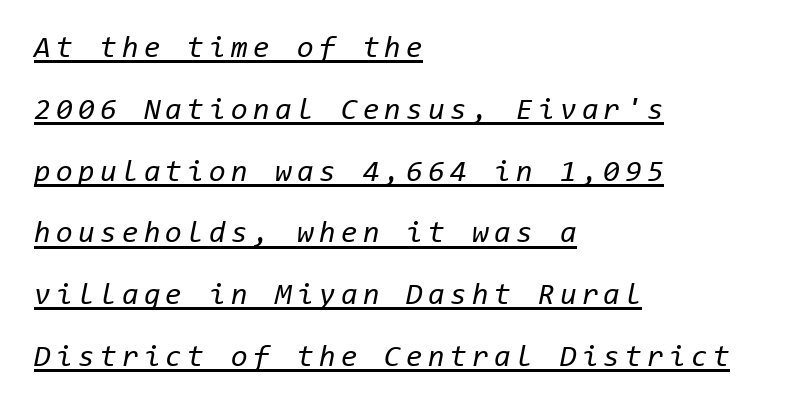
{"italic": "yes", "lean": "right", "slant_degrees": 11, "bold": "no", "weight": "regular", "width": "normal", "stroke_contrast": "low", "x_height": "medium", "monospaced": "yes", "underline": "yes", "align": "left", "line_spacing": "loose", "line_spacing_ratio": 2.06, "glyph_px": 30}
